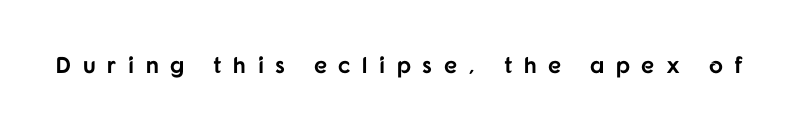
The tracking reads as deliberately expanded to a designer's eye. Vertical strokes here are truly vertical. What weight is shown? A full bold with thick strokes. The specimen omits any rule beneath the text block's lines.
